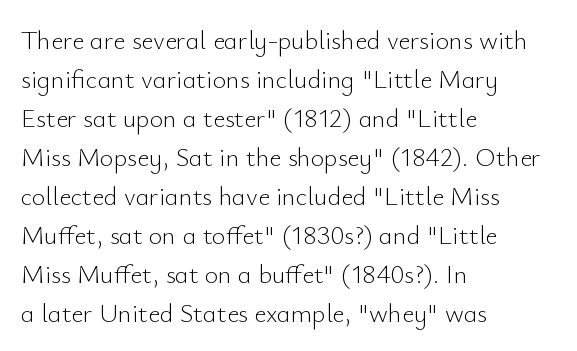
{"italic": "no", "bold": "no", "underline": "no", "align": "left", "line_spacing": "normal", "line_spacing_ratio": 1.5, "letter_spacing": "normal", "letter_spacing_em": 0.0, "glyph_px": 26}
